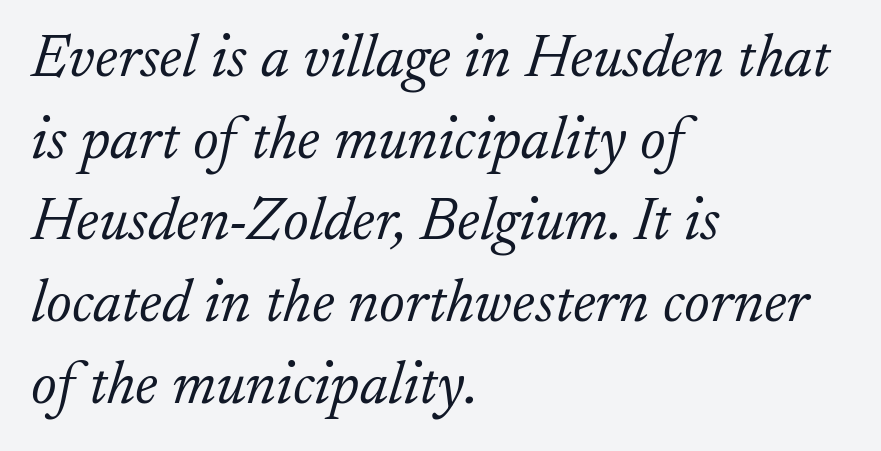
Q: Is the text bold? A: No.
Q: Is the text italic (slanted)? A: Yes, it leans right by about 17 degrees.
Q: Is the typeface a serif or a sans-serif typeface? A: Serif.
Q: Is the text underlined? A: No.
Q: How is the paragraph aligned? A: Left-aligned.
Q: Is the spacing between letters normal or unusually wide? A: Normal.
Q: Is the spacing between lines tight, normal or loose? A: Normal.
Q: Width (condensed, normal, or wide)? A: Normal.
Q: Stroke contrast? A: Low.
Q: x-height? A: Small.
Q: Monospaced? A: No.
